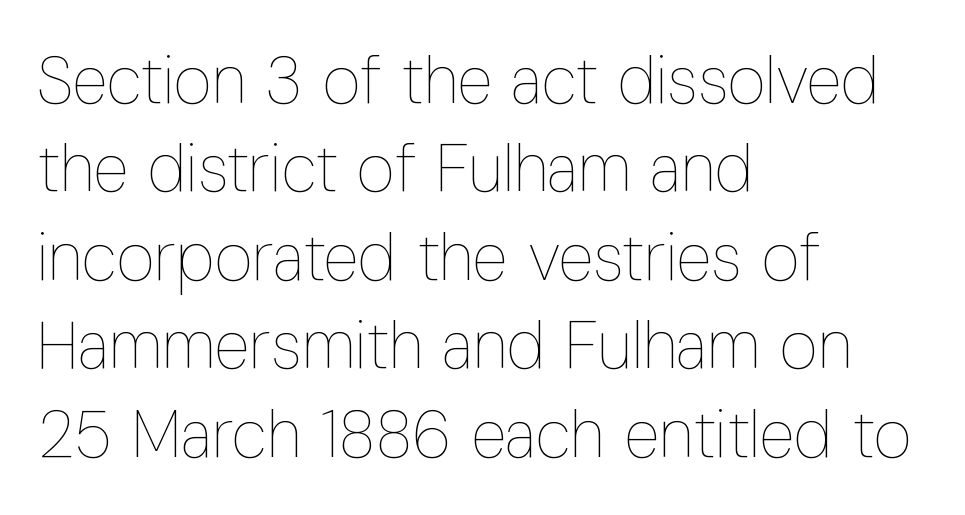
Q: Is the text bold? A: No.
Q: Is the text italic (slanted)? A: No, it is upright.
Q: Is the text underlined? A: No.
Q: How is the paragraph aligned? A: Left-aligned.
Q: Is the spacing between letters normal or unusually wide? A: Normal.
Q: Is the spacing between lines tight, normal or loose? A: Normal.
Q: Width (condensed, normal, or wide)? A: Condensed.
Q: Stroke contrast? A: Low.
Q: x-height? A: Medium.
Q: Monospaced? A: No.
